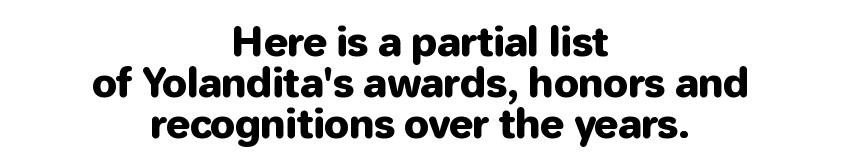
{"serif": "no", "italic": "no", "width": "normal", "stroke_contrast": "low", "x_height": "medium", "monospaced": "no", "underline": "no", "align": "center", "line_spacing": "tight", "line_spacing_ratio": 1.03, "letter_spacing": "normal", "letter_spacing_em": 0.0, "glyph_px": 40}
